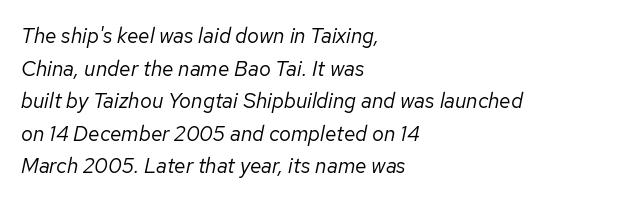
Q: Is the text bold? A: No.
Q: Is the text italic (slanted)? A: Yes, it leans right by about 12 degrees.
Q: Is the text underlined? A: No.
Q: How is the paragraph aligned? A: Left-aligned.
Q: Is the spacing between letters normal or unusually wide? A: Normal.
Q: Is the spacing between lines tight, normal or loose? A: Normal.
